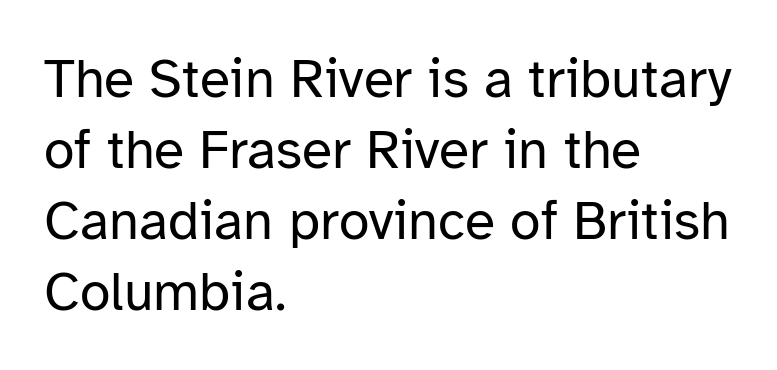
The image shows 55 px regular-weight sans-serif type, upright; set left-aligned, normal line spacing (1.29x), normal letter spacing, not underlined; low stroke contrast and a medium x-height.
